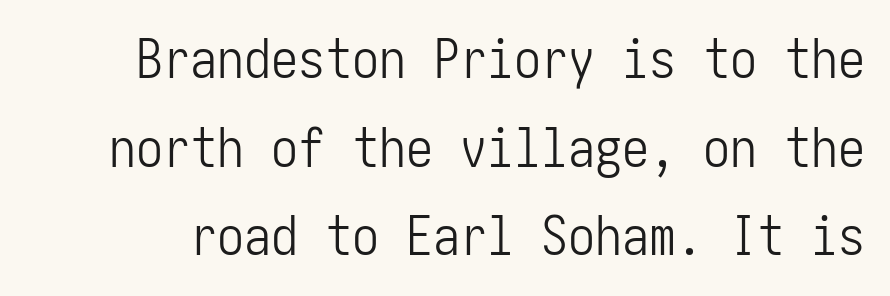
{"serif": "no", "italic": "no", "bold": "no", "weight": "light", "width": "condensed", "stroke_contrast": "low", "x_height": "medium", "underline": "no", "line_spacing": "normal", "line_spacing_ratio": 1.64, "letter_spacing": "normal", "letter_spacing_em": 0.0, "glyph_px": 54}
